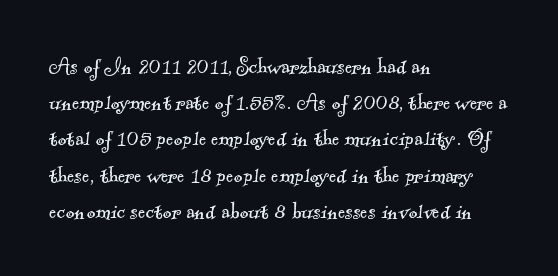
{"bold": "no", "underline": "no", "align": "left", "line_spacing": "normal", "line_spacing_ratio": 1.34, "letter_spacing": "normal", "letter_spacing_em": 0.0, "glyph_px": 27}
